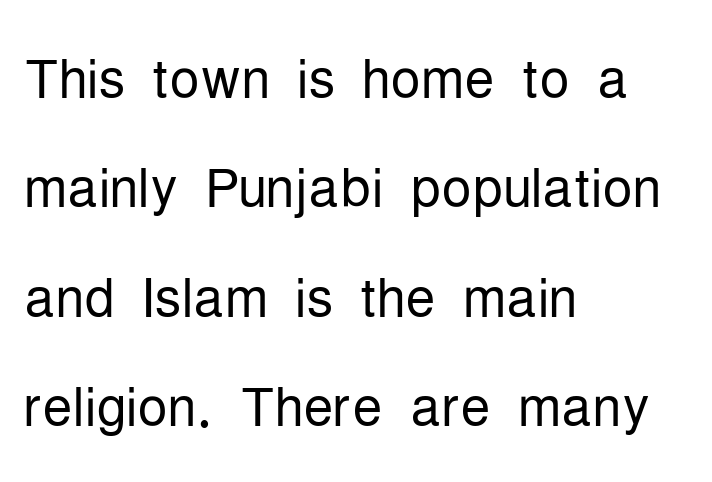
Vertically, the passage feels balanced, rows spaced as you'd expect. Each line starts at the same left margin while the right side varies. Rendered with straight, roman letterforms. Varying glyph widths throughout — classic text-font behaviour. Anything drawn beneath the words? Only blank space. These lines are composed in type without serifs.
